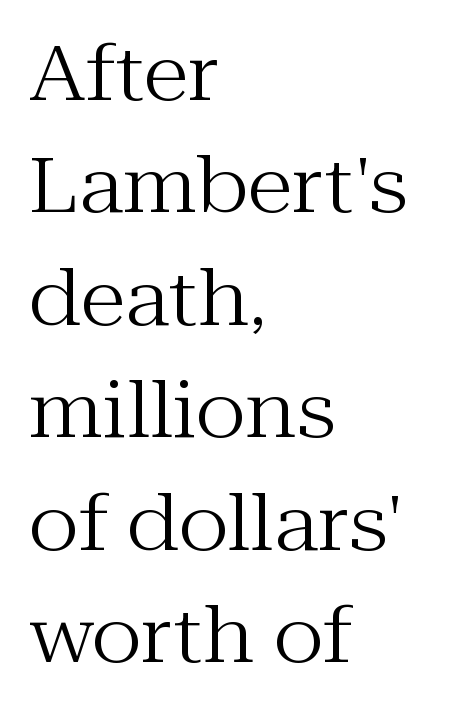
The image shows 76 px regular-weight serif type, upright; set left-aligned, normal line spacing (1.48x), normal letter spacing, not underlined; medium stroke contrast and a medium x-height.
